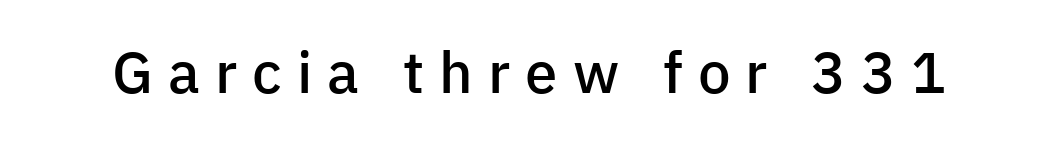
The area under the type is left untouched. Caption: expanded tracking, letters set apart. Here the designer chose a conventional face with non-uniform glyph widths. Stroke thickness is moderately raised; the sample reads as semibold. The typography opts for an upright posture over an oblique one. Nothing sits at the stroke ends, so this counts as sans-serif.
